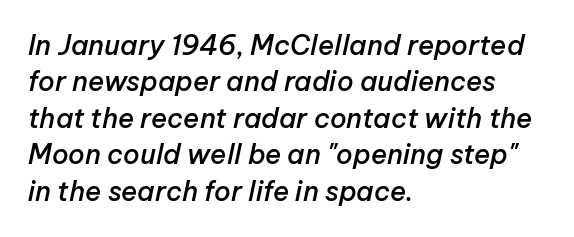
The image shows 27 px text type, italic (leaning right); set left-aligned, normal line spacing (1.35x), normal letter spacing, not underlined.
